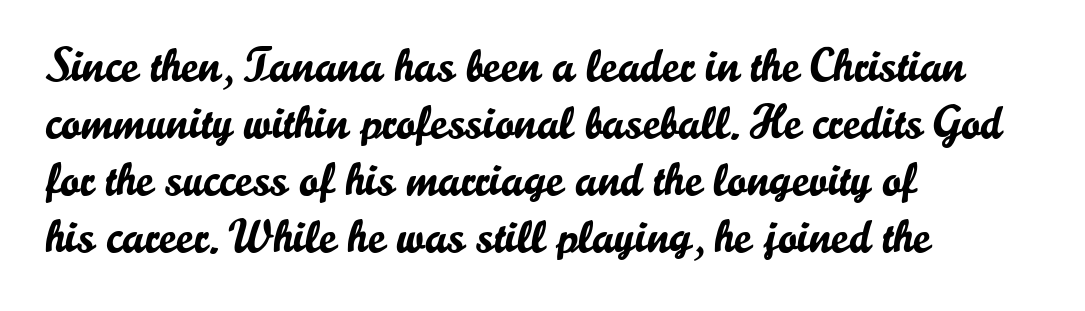
{"serif": "no", "width": "normal", "stroke_contrast": "low", "x_height": "small", "monospaced": "no", "underline": "no", "align": "left", "line_spacing_ratio": 1.21, "letter_spacing": "normal", "letter_spacing_em": 0.0, "glyph_px": 47}
